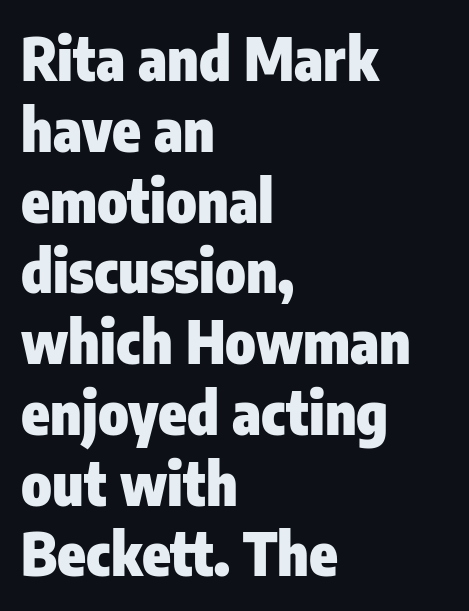
Q: Is the text bold? A: Yes.
Q: Is the text italic (slanted)? A: No, it is upright.
Q: Is the typeface a serif or a sans-serif typeface? A: Sans-serif.
Q: Is the text underlined? A: No.
Q: How is the paragraph aligned? A: Left-aligned.
Q: Is the spacing between letters normal or unusually wide? A: Normal.
Q: Width (condensed, normal, or wide)? A: Condensed.
Q: Stroke contrast? A: Low.
Q: x-height? A: Medium.
Q: Monospaced? A: No.
